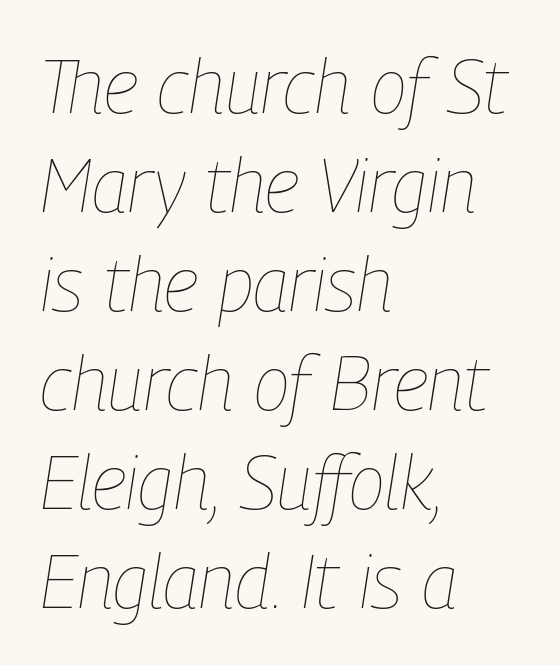
Q: Is the text bold? A: No.
Q: Is the text italic (slanted)? A: Yes, it leans right by about 9 degrees.
Q: Is the text underlined? A: No.
Q: How is the paragraph aligned? A: Left-aligned.
Q: Is the spacing between letters normal or unusually wide? A: Normal.
Q: Is the spacing between lines tight, normal or loose? A: Normal.
Q: Width (condensed, normal, or wide)? A: Condensed.
Q: Stroke contrast? A: Low.
Q: x-height? A: Medium.
Q: Monospaced? A: No.
